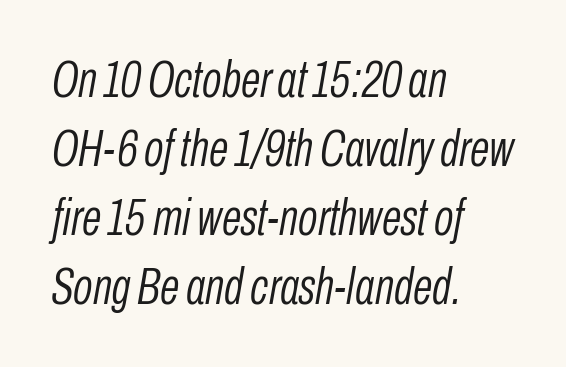
The typesetting does not lean heavy: it is not bold. You could not count columns in this text — the font is proportionally spaced. The rendering keeps characters at their native spacing. The vertical gap from one line to the next is medium. Glance below the letters and you will spot only blank space.
